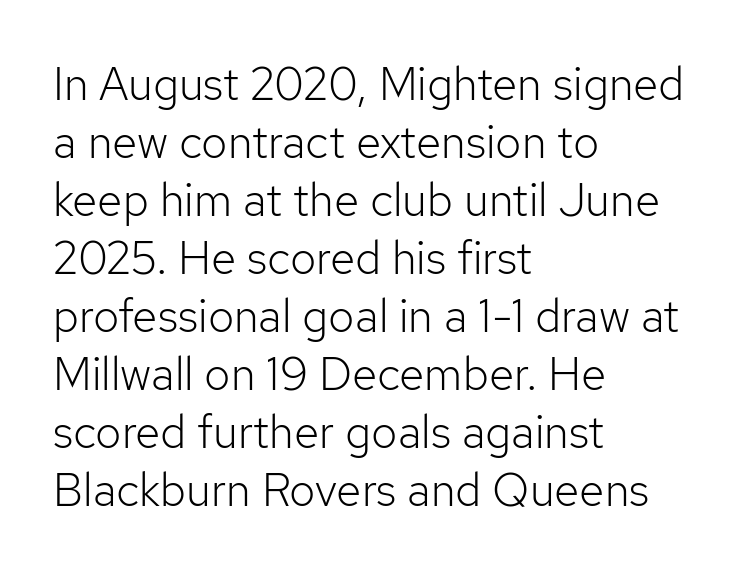
The image shows 46 px light sans-serif type, upright; set left-aligned, normal line spacing (1.26x), normal letter spacing, not underlined; low stroke contrast and a medium x-height.
